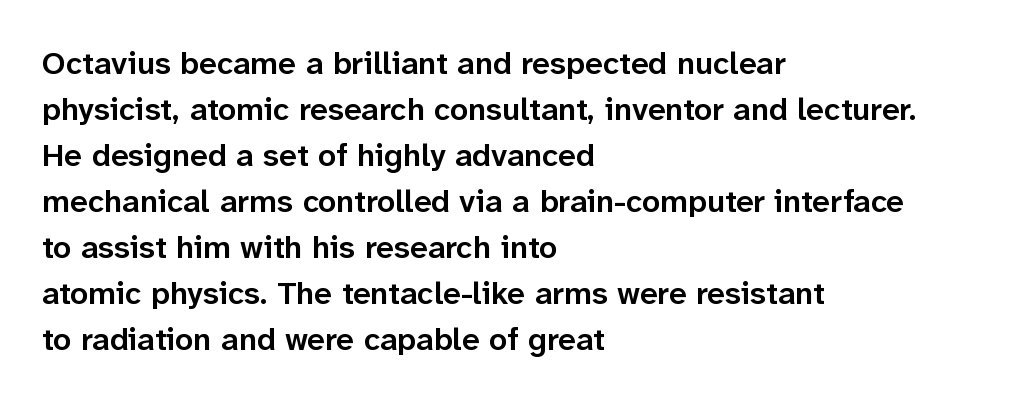
The image shows 32 px semibold sans-serif type, upright; set left-aligned, normal line spacing (1.44x), normal letter spacing, not underlined; low stroke contrast and a medium x-height.
